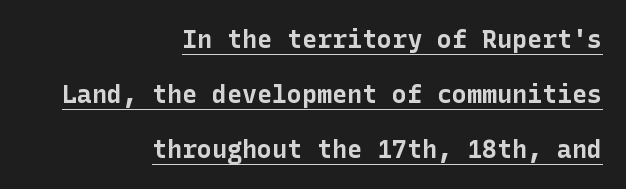
Baseline-to-baseline distance is far greater than the letter height. The passage shown is underscored from start to finish. Students, this is bold: see how much ink each stroke carries. The typesetter chose a ragged-left arrangement here.
